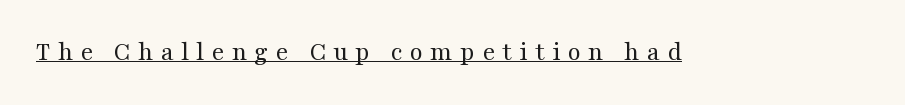
Q: Is the text bold? A: No.
Q: Is the text italic (slanted)? A: No, it is upright.
Q: Is the text underlined? A: Yes.
Q: Is the spacing between letters normal or unusually wide? A: Unusually wide.
